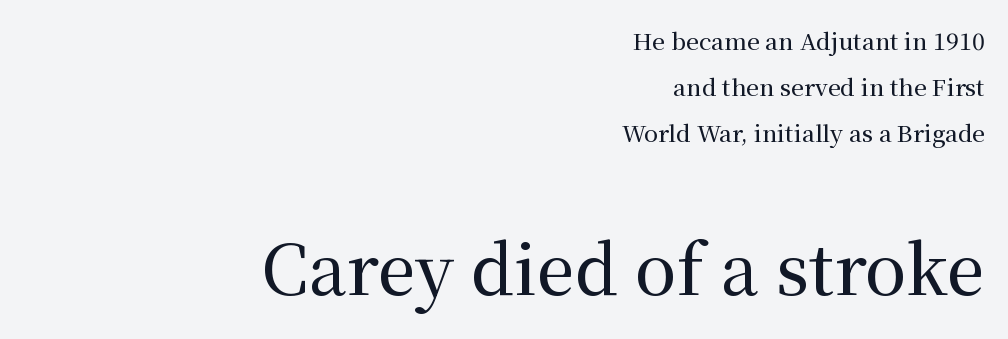
Q: Is the text italic (slanted)? A: No, it is upright.
Q: Is the typeface a serif or a sans-serif typeface? A: Serif.
Q: Is the text underlined? A: No.
Q: How is the paragraph aligned? A: Right-aligned.
Q: Is the spacing between letters normal or unusually wide? A: Normal.
Q: Is the spacing between lines tight, normal or loose? A: Loose.
Q: Which block of text is set in a larger size, the first (top) or the second (bottom)? A: The second (bottom) one.
Q: Width (condensed, normal, or wide)? A: Normal.
Q: Stroke contrast? A: Medium.
Q: x-height? A: Medium.
Q: Monospaced? A: No.
